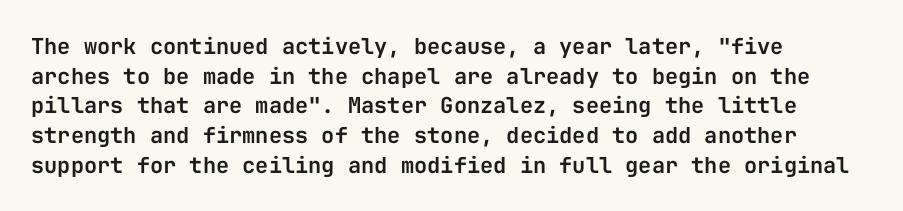
{"italic": "no", "underline": "no", "align": "left", "line_spacing": "normal", "line_spacing_ratio": 1.35, "letter_spacing": "normal", "letter_spacing_em": 0.0, "glyph_px": 22}
